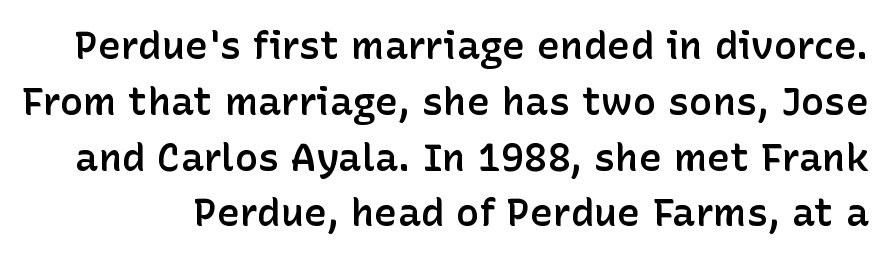
Q: Is the text bold? A: Semi-bold.
Q: Is the text italic (slanted)? A: No, it is upright.
Q: Is the typeface a serif or a sans-serif typeface? A: Sans-serif.
Q: Is the text underlined? A: No.
Q: Is the spacing between letters normal or unusually wide? A: Normal.
Q: Is the spacing between lines tight, normal or loose? A: Normal.
Q: Width (condensed, normal, or wide)? A: Normal.
Q: Stroke contrast? A: Low.
Q: x-height? A: Medium.
Q: Monospaced? A: No.
